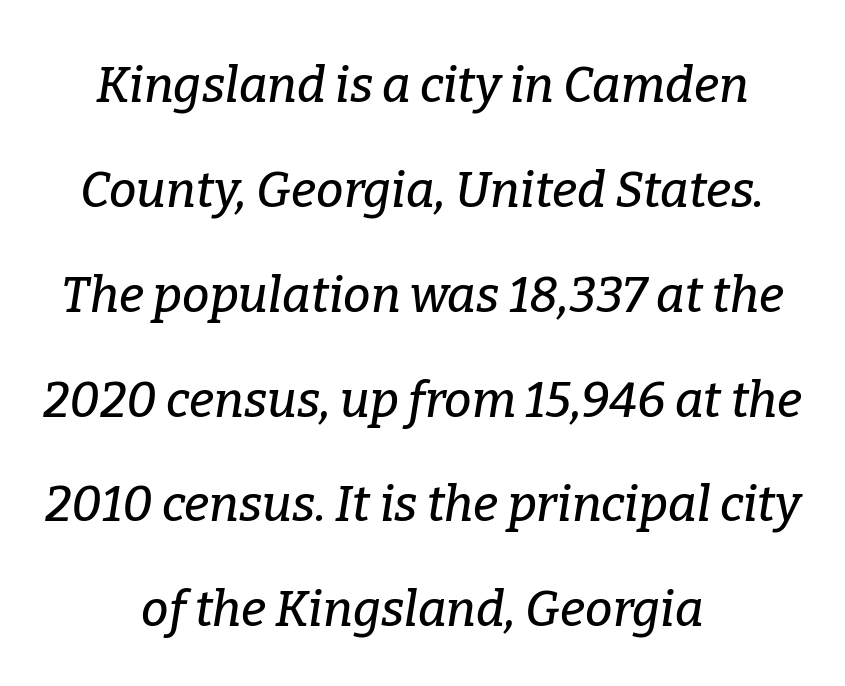
A typesetter would call this proportional, since set widths differ per character. Tracking here is standard; glyphs follow each other at the usual distance. The passage shown stacks its lines with a broad gap. Examine the stroke ends and you'll spot serifs.
